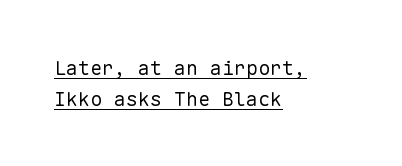
Q: Is the text bold? A: No.
Q: Is the text italic (slanted)? A: No, it is upright.
Q: Is the text underlined? A: Yes.
Q: How is the paragraph aligned? A: Left-aligned.
Q: Is the spacing between letters normal or unusually wide? A: Normal.
Q: Is the spacing between lines tight, normal or loose? A: Normal.
